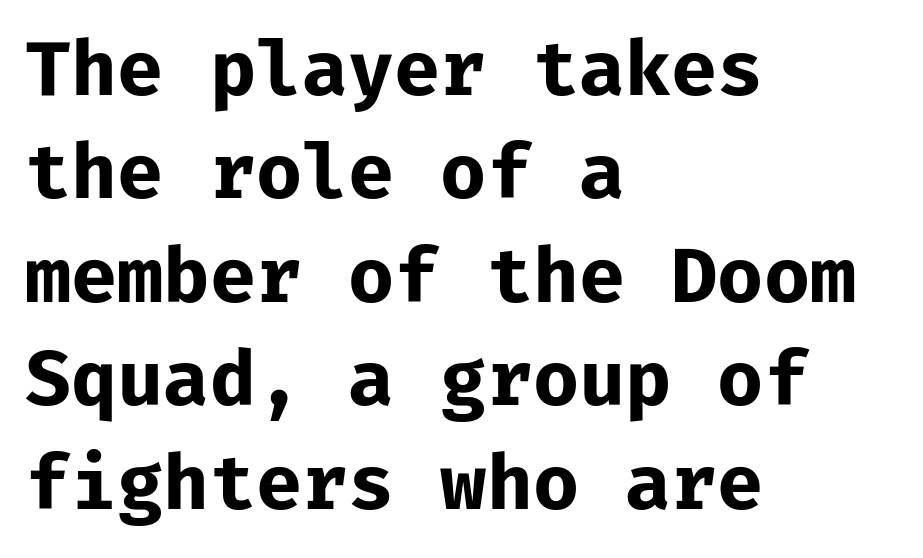
No feet cap the strokes, marking this as sans-serif type. The lettering holds an erect, upright posture throughout. Set as a true bold cut, around the 700 mark. A normal amount of white space separates one row of letters from the next. The letters march in equal steps, a hallmark of fixed-pitch type.
